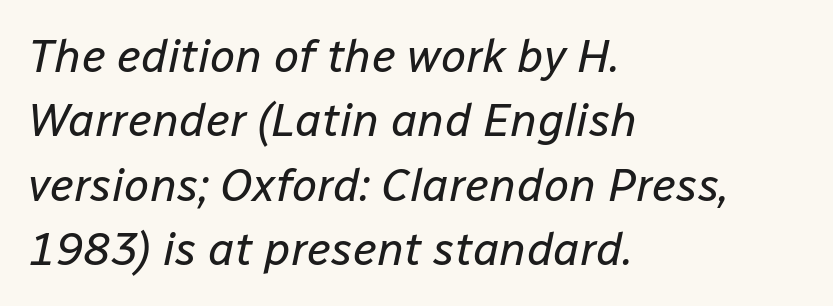
Italic: yes, the glyphs are oblique. The rendering uses natural spacing where letterforms have individual widths. Bare-footed words on every line. Stem width sits at or under what a default text font uses.
